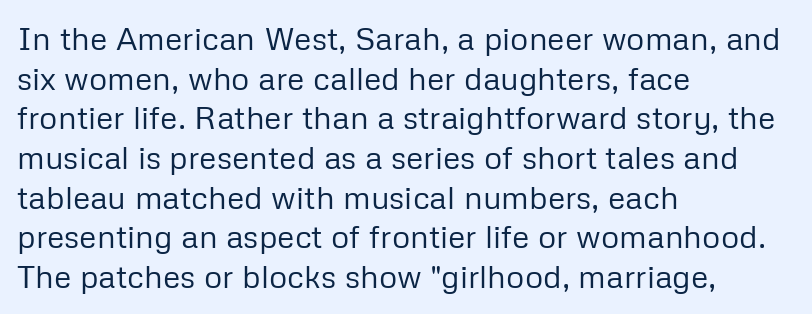
The image shows 32 px regular-weight sans-serif type, upright; set left-aligned, line spacing 1.24x, normal letter spacing, not underlined; low stroke contrast and a medium x-height.
